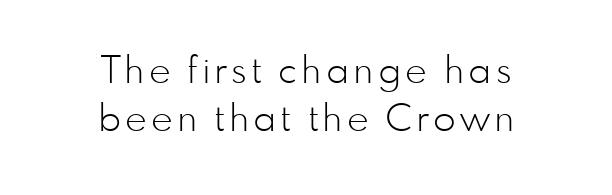
A typesetter would call this proportional, since set widths differ per character. Leading: standard. When letters stand straight like this, we call the style roman or upright. The words here are not underlined.
